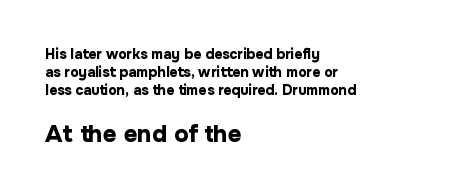
Q: Is the text bold? A: Yes.
Q: Is the text italic (slanted)? A: No, it is upright.
Q: Is the text underlined? A: No.
Q: How is the paragraph aligned? A: Left-aligned.
Q: Is the spacing between letters normal or unusually wide? A: Normal.
Q: Is the spacing between lines tight, normal or loose? A: Normal.
Q: Which block of text is set in a larger size, the first (top) or the second (bottom)? A: The second (bottom) one.
